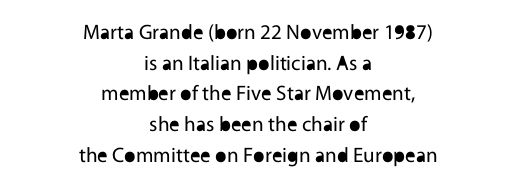
The image shows 21 px text type, upright; set centered, normal line spacing (1.46x), normal letter spacing, not underlined.
